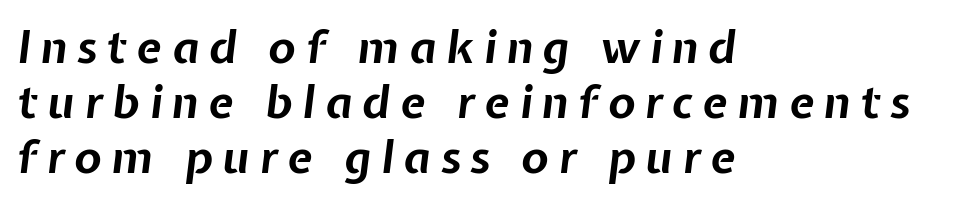
Q: Is the text bold? A: Yes.
Q: Is the text italic (slanted)? A: Yes, it leans right by about 7 degrees.
Q: Is the text underlined? A: No.
Q: How is the paragraph aligned? A: Left-aligned.
Q: Is the spacing between letters normal or unusually wide? A: Unusually wide.
Q: Width (condensed, normal, or wide)? A: Normal.
Q: Stroke contrast? A: Low.
Q: x-height? A: Medium.
Q: Monospaced? A: No.
